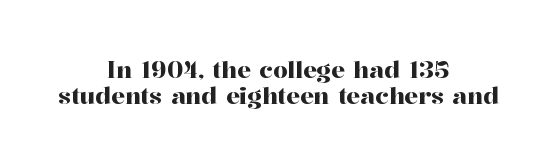
Q: Is the text italic (slanted)? A: No, it is upright.
Q: Is the text underlined? A: No.
Q: How is the paragraph aligned? A: Centered.
Q: Is the spacing between letters normal or unusually wide? A: Normal.
Q: Is the spacing between lines tight, normal or loose? A: Tight.
